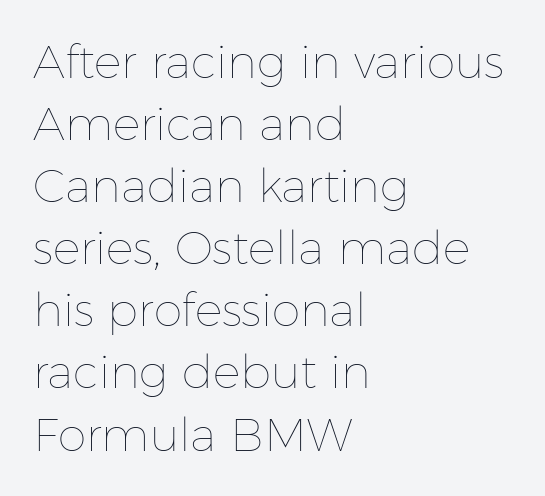
Weight: regular or lighter. Rows of type keep a routine distance in the vertical direction. A typesetter would call this proportional, since set widths differ per character. Students, note that the glyphs here touch the page at normal intervals.
